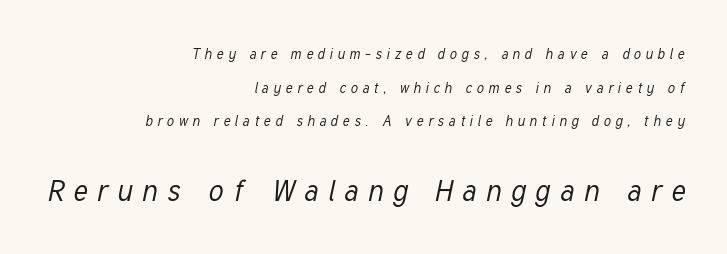
Q: Is the text bold? A: No.
Q: Is the text italic (slanted)? A: Yes, it leans right by about 12 degrees.
Q: Is the text underlined? A: No.
Q: How is the paragraph aligned? A: Right-aligned.
Q: Is the spacing between letters normal or unusually wide? A: Unusually wide.
Q: Is the spacing between lines tight, normal or loose? A: Loose.
Q: Which block of text is set in a larger size, the first (top) or the second (bottom)? A: The second (bottom) one.
Q: Width (condensed, normal, or wide)? A: Condensed.
Q: Stroke contrast? A: Low.
Q: x-height? A: Medium.
Q: Monospaced? A: No.
